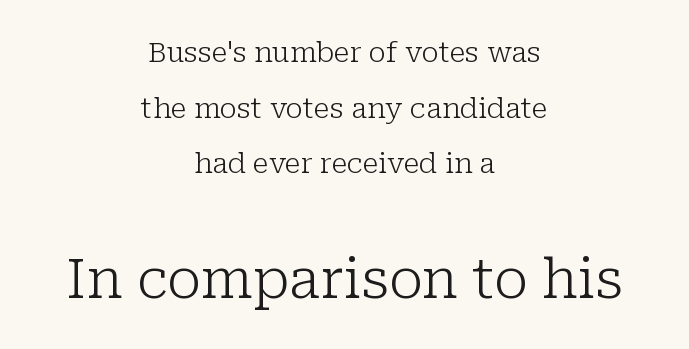
The image shows 55 px light serif type, upright; set centered, loose line spacing (1.99x), normal letter spacing, not underlined; the second (bottom) block is 1.96x larger; low stroke contrast and a medium x-height.
